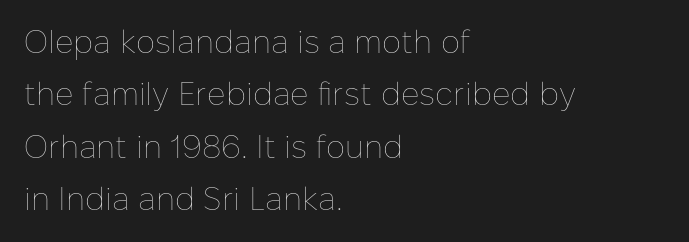
The weight would be labelled regular, book, light, or lighter still. A typesetter would call this zero additional tracking. The passage shown stacks its lines at a standard gap. A student would call this left alignment; a typographer would say flush left, rag right.
